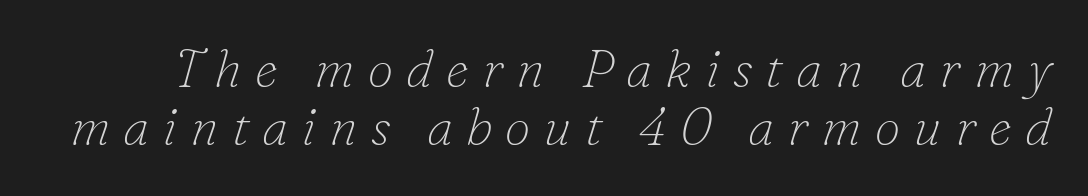
Q: Is the text bold? A: No.
Q: Is the text italic (slanted)? A: Yes, it leans right by about 16 degrees.
Q: Is the typeface a serif or a sans-serif typeface? A: Serif.
Q: Is the text underlined? A: No.
Q: Is the spacing between letters normal or unusually wide? A: Unusually wide.
Q: Is the spacing between lines tight, normal or loose? A: Tight.
Q: Width (condensed, normal, or wide)? A: Normal.
Q: Stroke contrast? A: Low.
Q: x-height? A: Small.
Q: Monospaced? A: No.
